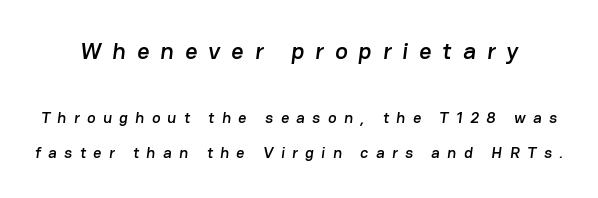
Q: Is the text underlined? A: No.
Q: Is the spacing between letters normal or unusually wide? A: Unusually wide.
Q: Is the spacing between lines tight, normal or loose? A: Loose.
Q: Which block of text is set in a larger size, the first (top) or the second (bottom)? A: The first (top) one.
